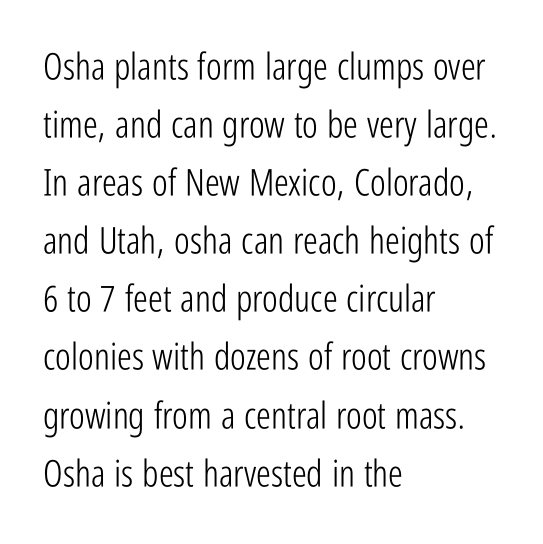
{"serif": "no", "italic": "no", "bold": "no", "weight": "light", "width": "condensed", "stroke_contrast": "low", "x_height": "medium", "monospaced": "no", "underline": "no", "align": "left", "line_spacing": "normal", "line_spacing_ratio": 1.57, "letter_spacing": "normal", "letter_spacing_em": 0.0, "glyph_px": 37}
